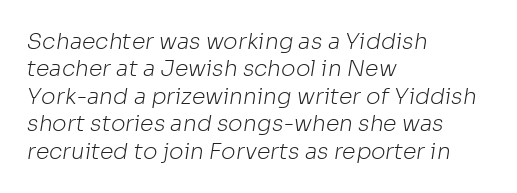
Q: Is the text bold? A: No.
Q: Is the text underlined? A: No.
Q: How is the paragraph aligned? A: Left-aligned.
Q: Is the spacing between letters normal or unusually wide? A: Normal.
Q: Is the spacing between lines tight, normal or loose? A: Normal.
